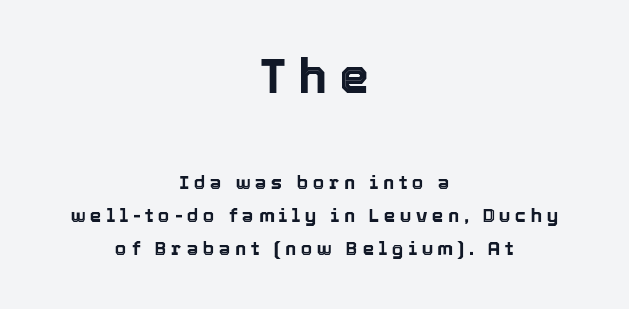
Q: Is the text italic (slanted)? A: No, it is upright.
Q: Is the text underlined? A: No.
Q: How is the paragraph aligned? A: Centered.
Q: Is the spacing between letters normal or unusually wide? A: Unusually wide.
Q: Which block of text is set in a larger size, the first (top) or the second (bottom)? A: The first (top) one.
Q: Width (condensed, normal, or wide)? A: Normal.
Q: x-height? A: Medium.
Q: Monospaced? A: No.
